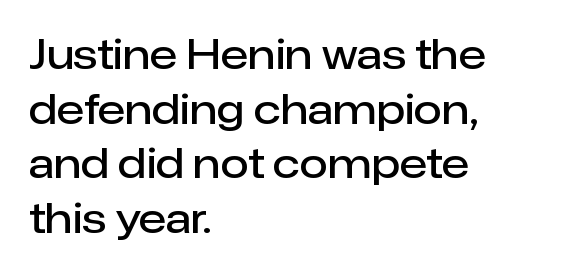
{"serif": "no", "italic": "no", "bold": "semi", "weight": "semibold", "width": "normal", "stroke_contrast": "low", "x_height": "medium", "monospaced": "no", "underline": "no", "align": "left", "line_spacing": "normal", "line_spacing_ratio": 1.33, "letter_spacing": "normal", "letter_spacing_em": 0.0, "glyph_px": 41}
